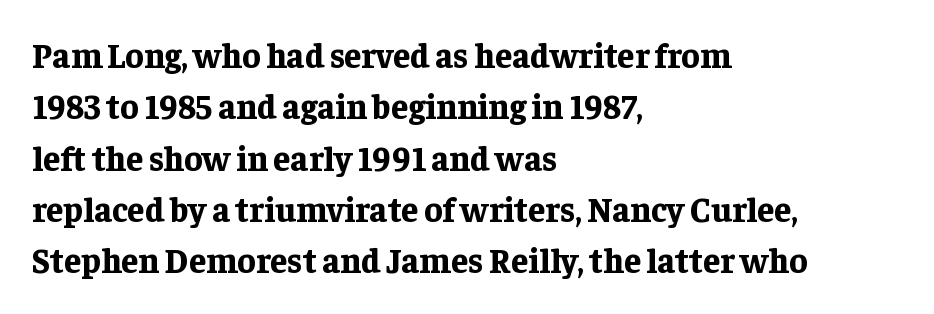
The image shows 34 px bold serif type, upright; set left-aligned, normal line spacing (1.51x), normal letter spacing, not underlined; low stroke contrast and a medium x-height.
